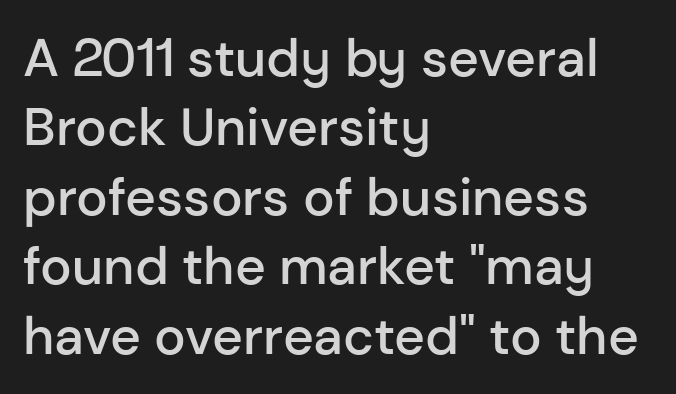
The typesetter chose a ragged-right arrangement here. Look at the bottom of the vertical strokes: they stop flat, with no serifs. Line spacing here is normal. Every letter is mildly thick-stroked: semibold rather than bold. Think of a printed novel: that variable character pitch is what you see here. The letters sit at their default tracking, neither squeezed nor spread.
